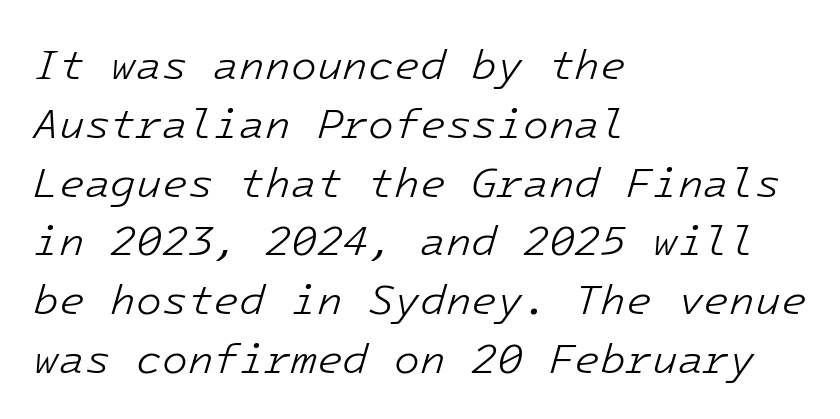
Q: Is the text bold? A: No.
Q: Is the text italic (slanted)? A: Yes, it leans right by about 16 degrees.
Q: Is the text underlined? A: No.
Q: How is the paragraph aligned? A: Left-aligned.
Q: Is the spacing between letters normal or unusually wide? A: Normal.
Q: Is the spacing between lines tight, normal or loose? A: Normal.
Q: Width (condensed, normal, or wide)? A: Normal.
Q: Stroke contrast? A: Low.
Q: x-height? A: Medium.
Q: Monospaced? A: Yes.
